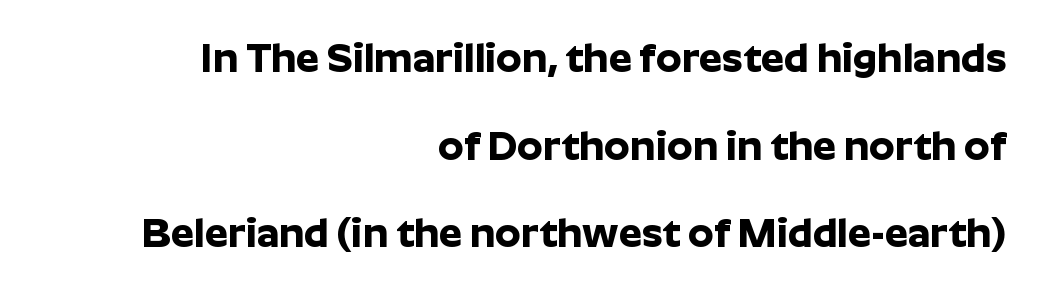
Posture: straight, roman, zero tilt. Every letter is thick-stroked: bold, no question. A great deal of white space separates one row of letters from the next. The rendering uses natural spacing where letterforms have individual widths. Underline: absent.
